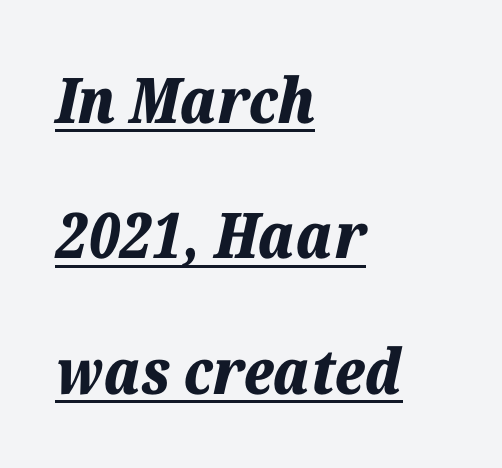
A typographer would call this underscored text. Note the varied advance widths — an 'i' is clearly narrower than an 'm'. Each new line begins a long way beneath the previous one. There is no visible air inserted between adjacent glyphs. I'd describe the lettering as bold — thick and assertive.
